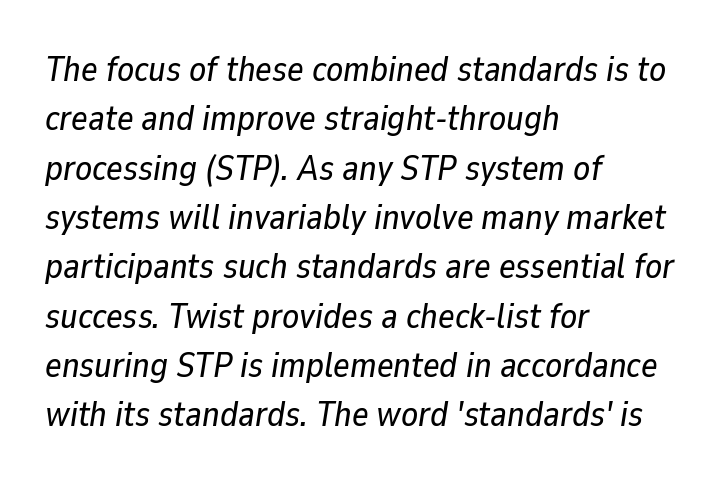
{"italic": "yes", "lean": "right", "slant_degrees": 9, "width": "normal", "stroke_contrast": "low", "x_height": "medium", "monospaced": "no", "underline": "no", "align": "left", "line_spacing": "normal", "line_spacing_ratio": 1.41, "letter_spacing": "normal", "letter_spacing_em": 0.0, "glyph_px": 35}
